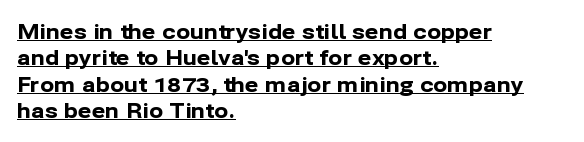
{"italic": "no", "bold": "yes", "underline": "yes", "align": "left", "line_spacing": "normal", "line_spacing_ratio": 1.26, "letter_spacing": "normal", "letter_spacing_em": 0.0, "glyph_px": 21}
